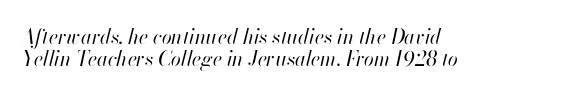
A clean baseline with only descenders dipping below it. Students, note that the glyphs here touch the page at normal intervals. Stems here are at most as thick as an everyday book face. Interline gaps are noticeably narrow in this sample.
